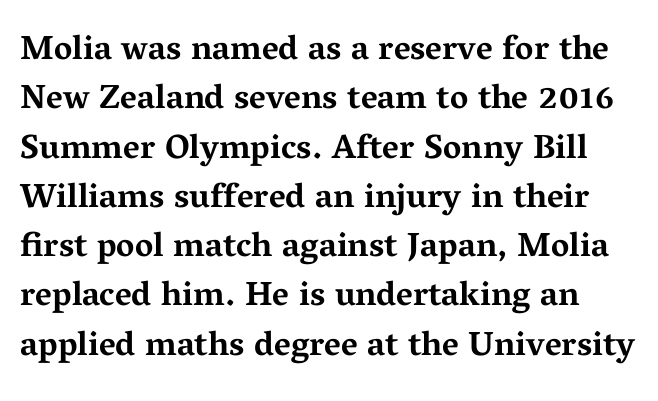
Q: Is the text bold? A: Yes.
Q: Is the text italic (slanted)? A: No, it is upright.
Q: Is the typeface a serif or a sans-serif typeface? A: Serif.
Q: Is the text underlined? A: No.
Q: Is the spacing between letters normal or unusually wide? A: Normal.
Q: Is the spacing between lines tight, normal or loose? A: Normal.
Q: Width (condensed, normal, or wide)? A: Wide.
Q: Stroke contrast? A: Medium.
Q: x-height? A: Medium.
Q: Monospaced? A: No.
